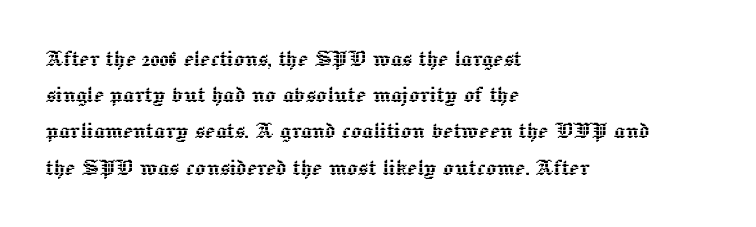
Q: Is the text italic (slanted)? A: No, it is upright.
Q: Is the text underlined? A: No.
Q: How is the paragraph aligned? A: Left-aligned.
Q: Is the spacing between letters normal or unusually wide? A: Normal.
Q: Is the spacing between lines tight, normal or loose? A: Normal.
